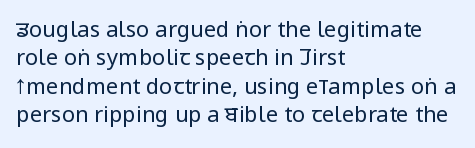
The image shows 22 px text type, upright; set left-aligned, normal line spacing (1.29x), normal letter spacing, not underlined.
